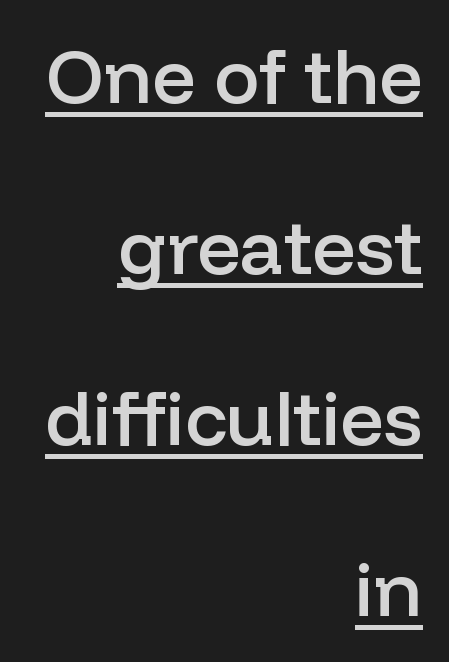
{"serif": "no", "italic": "no", "bold": "semi", "weight": "semibold", "width": "normal", "stroke_contrast": "low", "x_height": "medium", "monospaced": "no", "underline": "yes", "align": "right", "line_spacing": "loose", "line_spacing_ratio": 2.25, "letter_spacing": "normal", "letter_spacing_em": 0.0, "glyph_px": 76}
